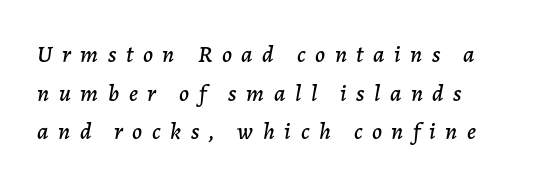
The image shows 24 px text type, italic (leaning right); set left-aligned, normal line spacing (1.61x), unusually wide letter spacing (+0.4 em), not underlined.
